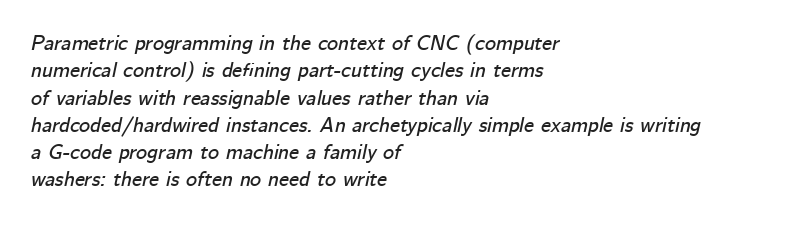
Q: Is the text italic (slanted)? A: Yes, it leans right by about 12 degrees.
Q: Is the text underlined? A: No.
Q: How is the paragraph aligned? A: Left-aligned.
Q: Is the spacing between letters normal or unusually wide? A: Normal.
Q: Is the spacing between lines tight, normal or loose? A: Normal.
